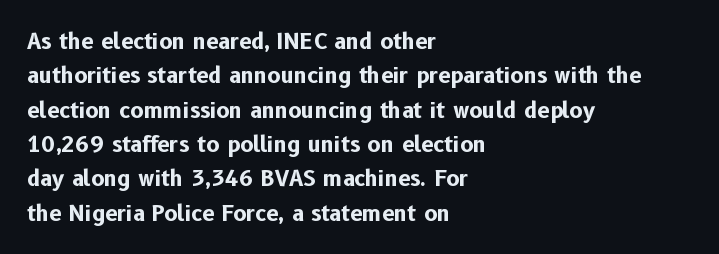
The image shows 22 px bold type, upright; set left-aligned, normal line spacing (1.56x), normal letter spacing, not underlined.
